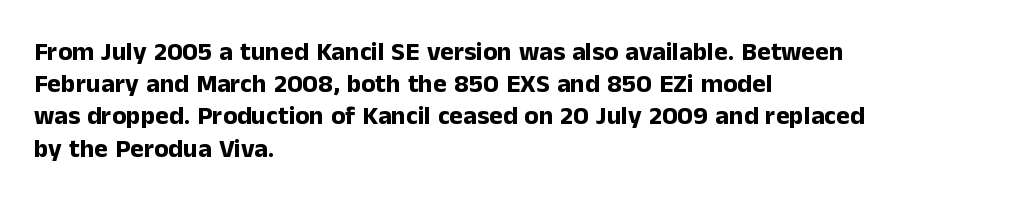
Q: Is the text bold? A: Yes.
Q: Is the text italic (slanted)? A: No, it is upright.
Q: Is the text underlined? A: No.
Q: How is the paragraph aligned? A: Left-aligned.
Q: Is the spacing between letters normal or unusually wide? A: Normal.
